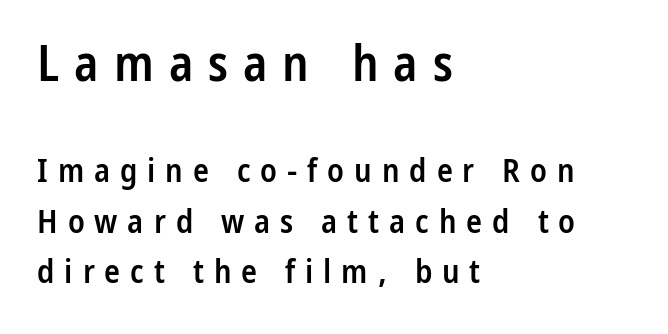
The image shows 50 px semibold, condensed sans-serif type, upright; set left-aligned, normal line spacing (1.53x), unusually wide letter spacing (+0.3 em), not underlined; the first (top) block is 1.52x larger; low stroke contrast and a medium x-height.
